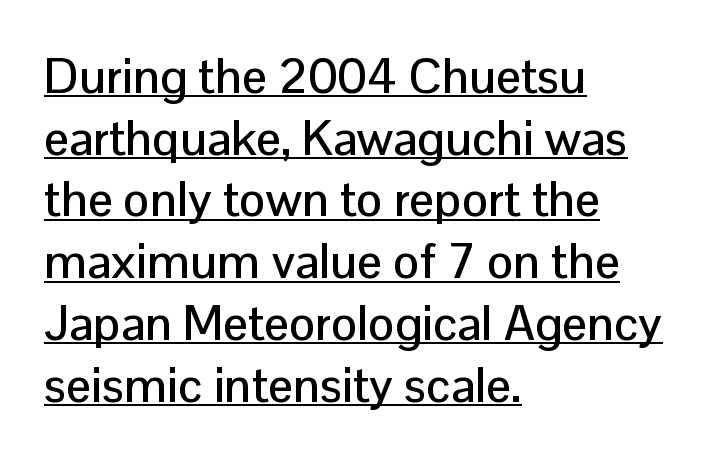
The image shows 49 px sans-serif type, upright; set left-aligned, normal line spacing (1.26x), normal letter spacing, underlined; low stroke contrast and a medium x-height.
